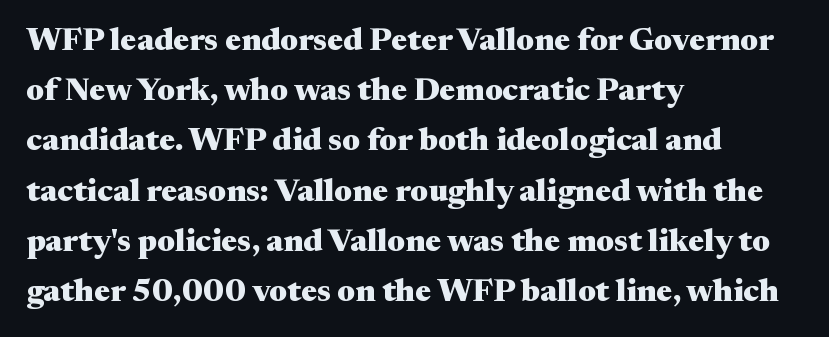
The image shows 32 px heavy, wide serif type, upright; set left-aligned, normal line spacing (1.57x), normal letter spacing, not underlined; medium stroke contrast and a medium x-height.
